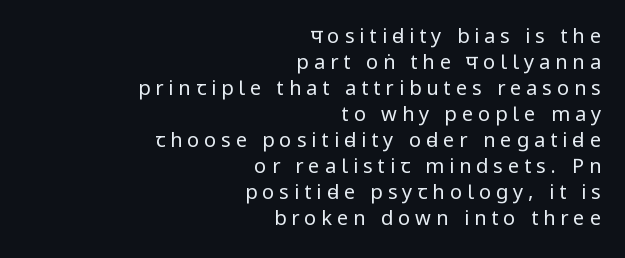
Q: Is the text bold? A: No.
Q: Is the text italic (slanted)? A: No, it is upright.
Q: Is the text underlined? A: No.
Q: How is the paragraph aligned? A: Right-aligned.
Q: Is the spacing between letters normal or unusually wide? A: Unusually wide.
Q: Is the spacing between lines tight, normal or loose? A: Normal.
